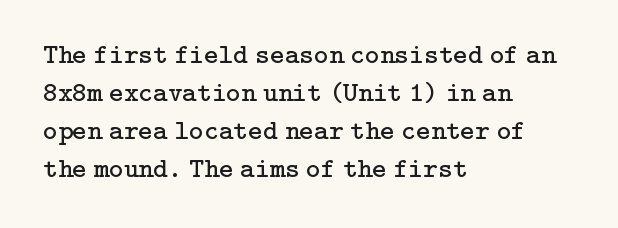
{"serif": "yes", "italic": "no", "bold": "no", "weight": "regular", "width": "normal", "stroke_contrast": "low", "x_height": "medium", "underline": "no", "align": "left", "line_spacing": "normal", "line_spacing_ratio": 1.36, "letter_spacing": "normal", "letter_spacing_em": 0.0, "glyph_px": 28}
